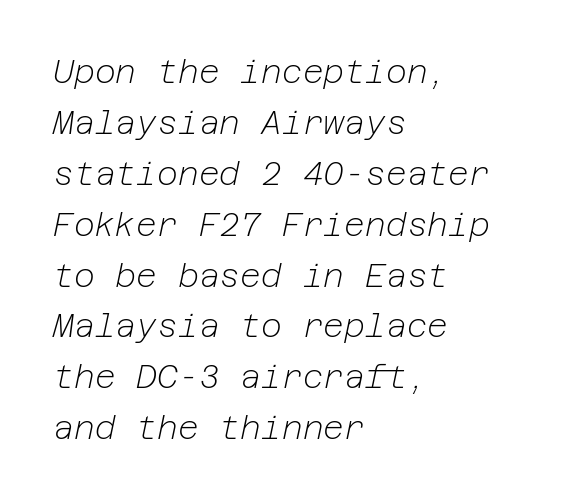
The image shows 32 px light type, italic (leaning right); set left-aligned, normal line spacing (1.59x), normal letter spacing, not underlined; low stroke contrast and a medium x-height.
